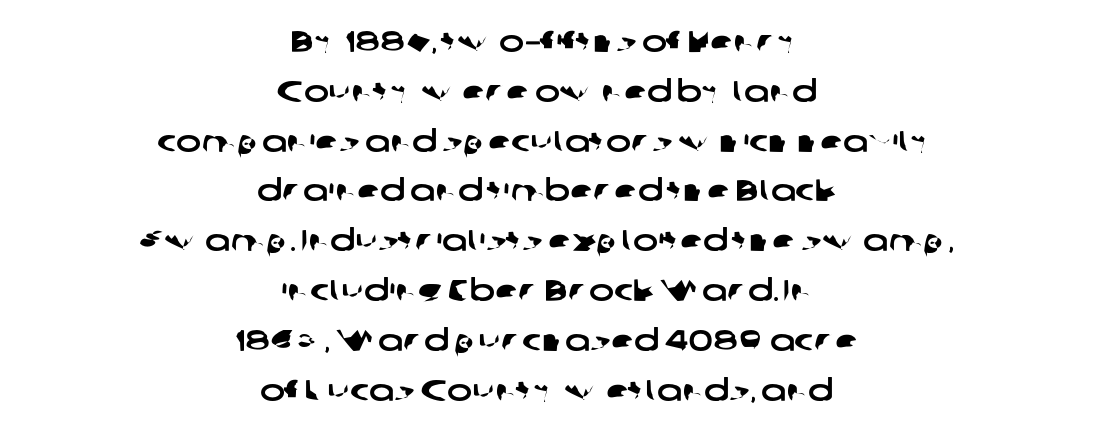
The image shows 30 px wide sans-serif type; set centered, normal line spacing (1.66x), normal letter spacing, not underlined; low stroke contrast and a medium x-height.
